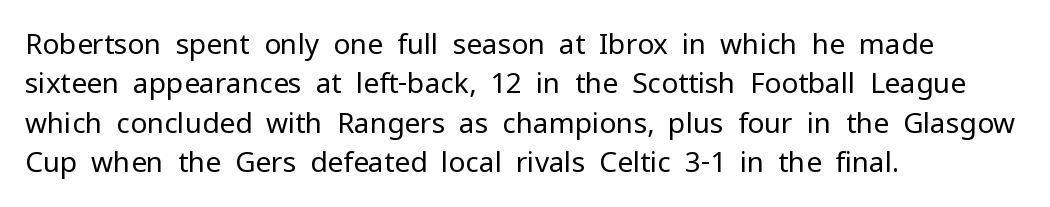
The image shows 28 px regular-weight sans-serif type, upright; set left-aligned, normal line spacing (1.41x), normal letter spacing, not underlined; low stroke contrast and a medium x-height.
